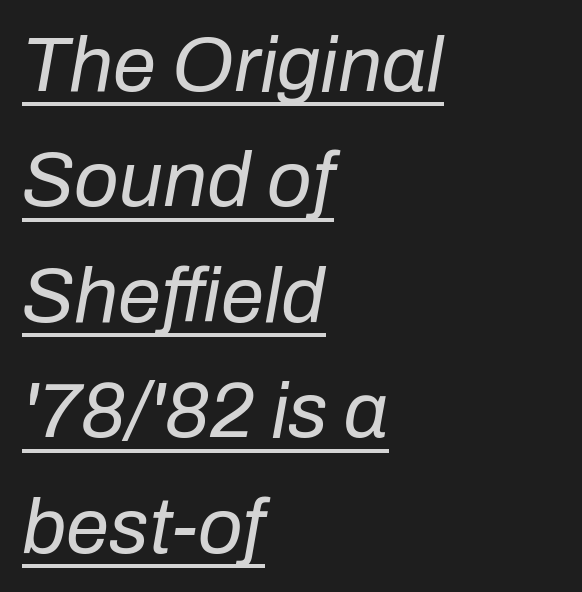
{"italic": "yes", "lean": "right", "slant_degrees": 10, "bold": "no", "weight": "regular", "width": "normal", "stroke_contrast": "low", "x_height": "medium", "monospaced": "no", "underline": "yes", "align": "left", "line_spacing": "normal", "line_spacing_ratio": 1.48, "letter_spacing": "normal", "letter_spacing_em": 0.0, "glyph_px": 78}
